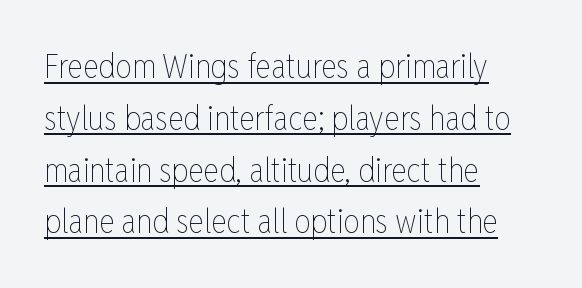
{"italic": "no", "bold": "no", "weight": "thin", "width": "condensed", "stroke_contrast": "low", "x_height": "medium", "monospaced": "no", "underline": "yes", "align": "left", "line_spacing": "normal", "line_spacing_ratio": 1.57, "letter_spacing": "normal", "letter_spacing_em": 0.0, "glyph_px": 33}
